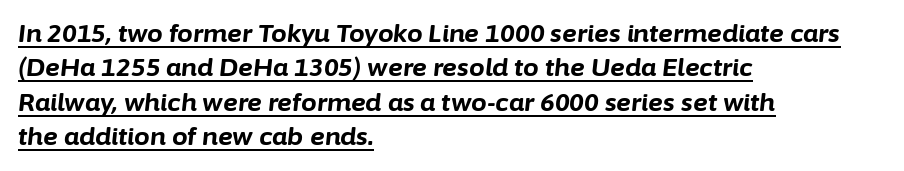
{"italic": "yes", "lean": "right", "slant_degrees": 6, "bold": "yes", "underline": "yes", "align": "left", "line_spacing": "normal", "line_spacing_ratio": 1.38, "letter_spacing": "normal", "letter_spacing_em": 0.0, "glyph_px": 25}
